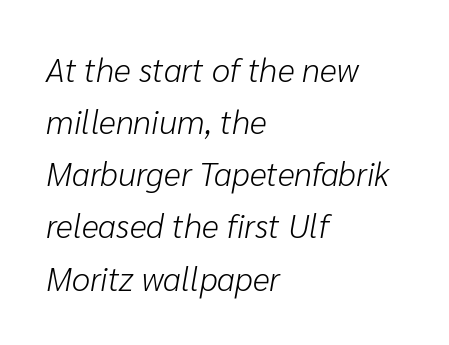
Q: Is the text bold? A: No.
Q: Is the text italic (slanted)? A: Yes, it leans right by about 10 degrees.
Q: Is the text underlined? A: No.
Q: How is the paragraph aligned? A: Left-aligned.
Q: Is the spacing between letters normal or unusually wide? A: Normal.
Q: Is the spacing between lines tight, normal or loose? A: Normal.
Q: Width (condensed, normal, or wide)? A: Normal.
Q: Stroke contrast? A: Low.
Q: x-height? A: Medium.
Q: Monospaced? A: No.
